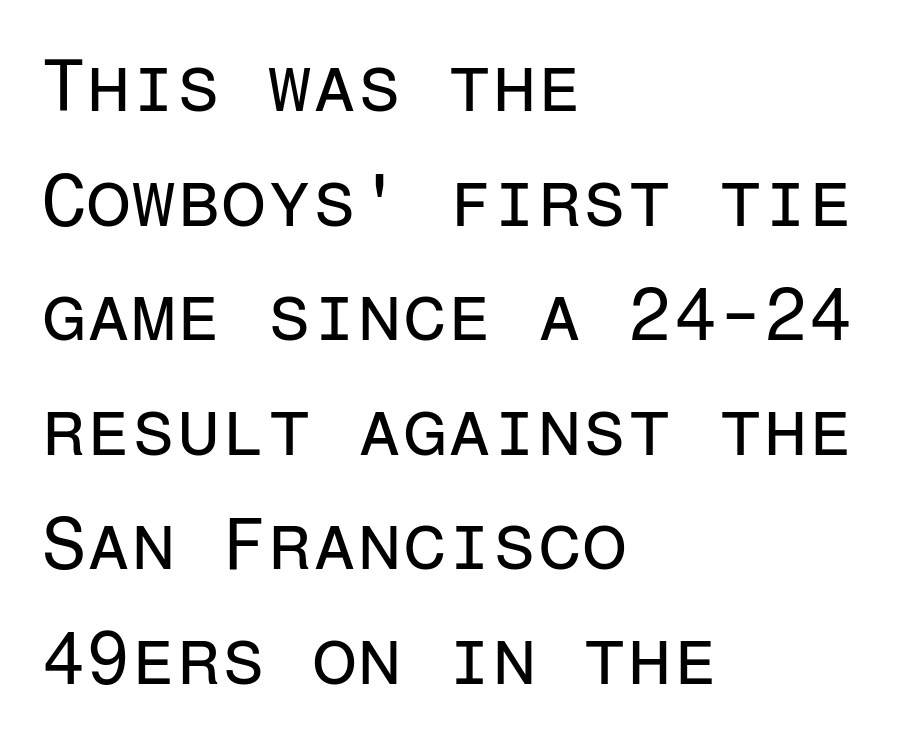
This is the regular roman posture of the typeface. No word sits above an underline. On a weight scale, this lands at 450 or below. Monospaced: the letters line up in strict vertical columns. Observe the absence of serifs on each vertical stroke in this sample. The lines in this sample share a left origin and differ only in where they stop.
